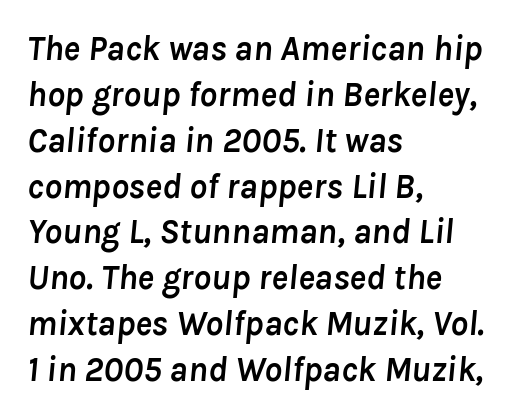
{"italic": "yes", "lean": "right", "slant_degrees": 8, "bold": "yes", "weight": "semibold", "width": "normal", "stroke_contrast": "low", "x_height": "medium", "monospaced": "no", "underline": "no", "align": "left", "line_spacing": "normal", "line_spacing_ratio": 1.31, "letter_spacing": "normal", "letter_spacing_em": 0.0, "glyph_px": 35}
